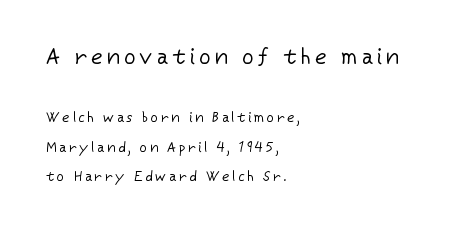
The image shows 22 px text type, upright; set left-aligned, loose line spacing (2.11x), unusually wide letter spacing (+0.2 em), not underlined; the first (top) block is 1.57x larger.
